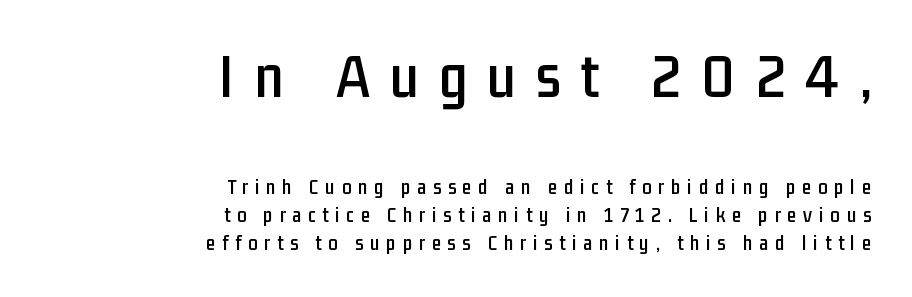
The image shows 63 px condensed sans-serif type, upright; set right-aligned, normal line spacing (1.33x), unusually wide letter spacing (+0.32 em), not underlined; the first (top) block is 3.0x larger; low stroke contrast and a medium x-height.
